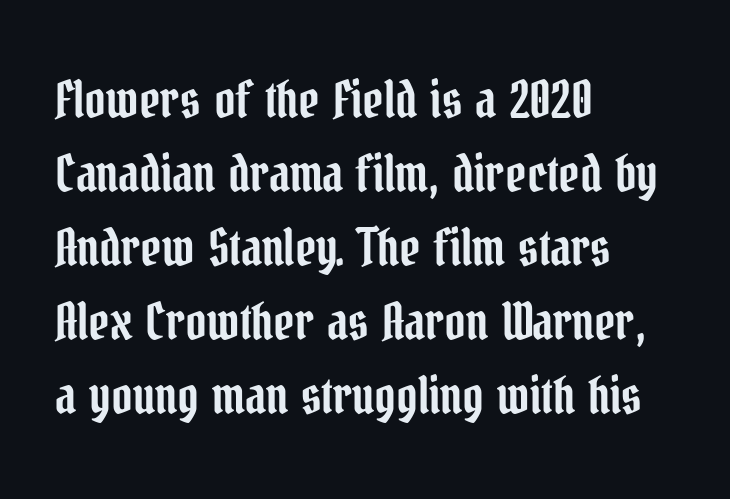
{"serif": "yes", "italic": "no", "width": "condensed", "stroke_contrast": "low", "x_height": "medium", "monospaced": "no", "underline": "no", "align": "left", "line_spacing": "normal", "line_spacing_ratio": 1.45, "letter_spacing": "normal", "letter_spacing_em": 0.0, "glyph_px": 51}
